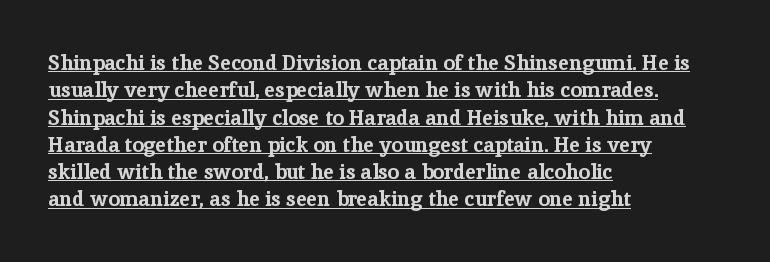
{"italic": "no", "bold": "yes", "underline": "yes", "align": "left", "line_spacing": "normal", "line_spacing_ratio": 1.3, "letter_spacing": "normal", "letter_spacing_em": 0.0, "glyph_px": 21}
